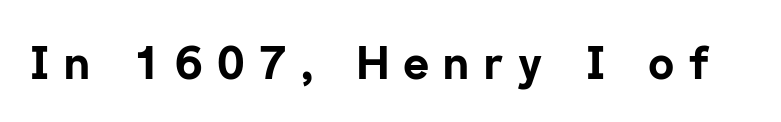
{"serif": "no", "italic": "no", "bold": "yes", "weight": "bold", "width": "normal", "stroke_contrast": "low", "x_height": "medium", "monospaced": "no", "underline": "no", "letter_spacing": "wide", "letter_spacing_em": 0.32, "glyph_px": 45}
